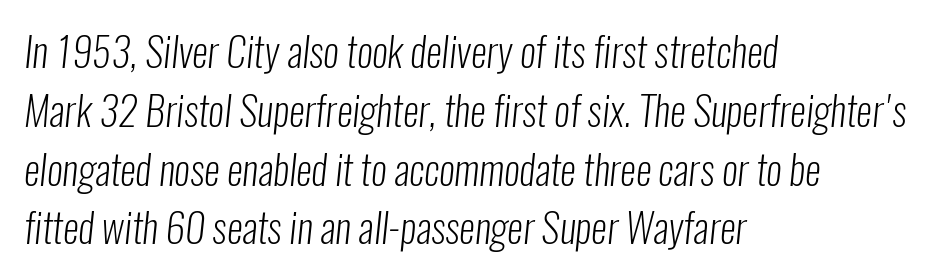
The image shows 40 px light, condensed sans-serif type; set left-aligned, normal line spacing (1.47x), normal letter spacing, not underlined; low stroke contrast and a medium x-height.
